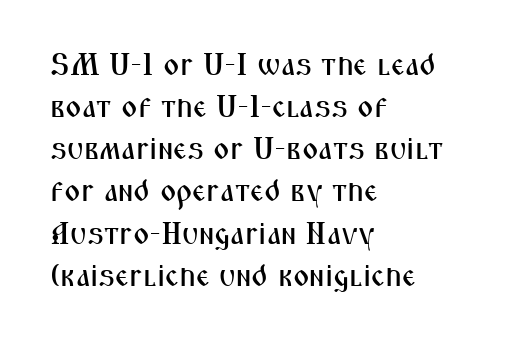
{"serif": "no", "italic": "no", "width": "condensed", "stroke_contrast": "medium", "x_height": "medium", "monospaced": "no", "underline": "no", "align": "left", "line_spacing": "normal", "line_spacing_ratio": 1.36, "letter_spacing": "normal", "letter_spacing_em": 0.0, "glyph_px": 31}
